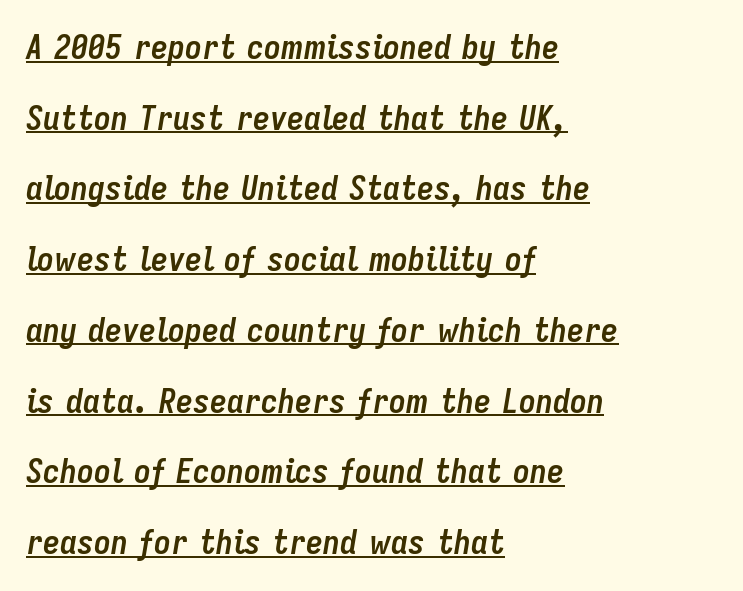
I'd describe the lettering as bold — thick and assertive. Short and long lines alike share a common starting point at left. Compared with typical paragraphs, the rows here are farther apart. Note the varied advance widths — an 'i' is clearly narrower than an 'm'. Tracking here is standard; glyphs follow each other at the usual distance.
